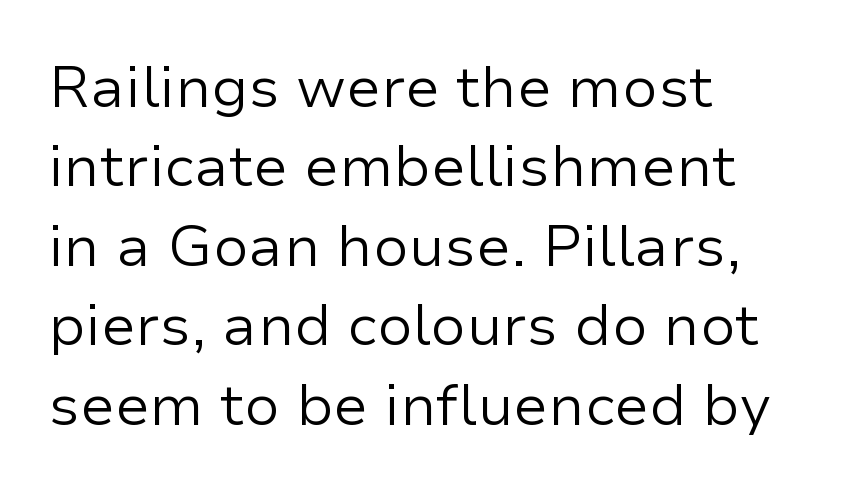
Q: Is the text bold? A: No.
Q: Is the text italic (slanted)? A: No, it is upright.
Q: Is the typeface a serif or a sans-serif typeface? A: Sans-serif.
Q: Is the text underlined? A: No.
Q: How is the paragraph aligned? A: Left-aligned.
Q: Is the spacing between letters normal or unusually wide? A: Normal.
Q: Is the spacing between lines tight, normal or loose? A: Normal.
Q: Width (condensed, normal, or wide)? A: Normal.
Q: Stroke contrast? A: Low.
Q: x-height? A: Medium.
Q: Monospaced? A: No.
